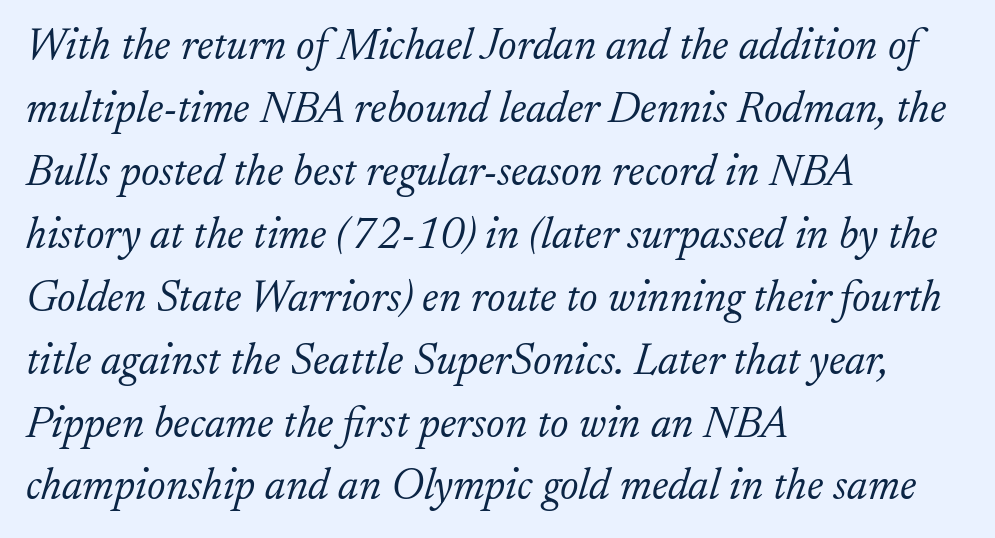
{"serif": "yes", "italic": "yes", "lean": "right", "slant_degrees": 17, "bold": "no", "weight": "light", "width": "normal", "stroke_contrast": "low", "x_height": "small", "monospaced": "no", "underline": "no", "align": "left", "line_spacing": "normal", "line_spacing_ratio": 1.43, "letter_spacing": "normal", "letter_spacing_em": 0.0, "glyph_px": 44}
